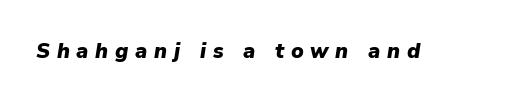
The image shows 21 px bold type, italic (leaning right); set unusually wide letter spacing (+0.32 em), not underlined.
